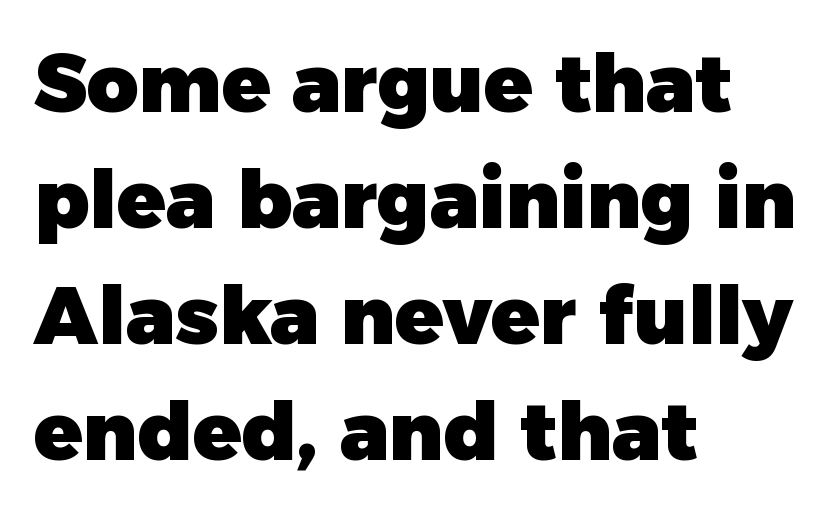
The image shows 80 px heavy sans-serif type, upright; set left-aligned, normal line spacing (1.45x), normal letter spacing, not underlined; low stroke contrast and a medium x-height.
